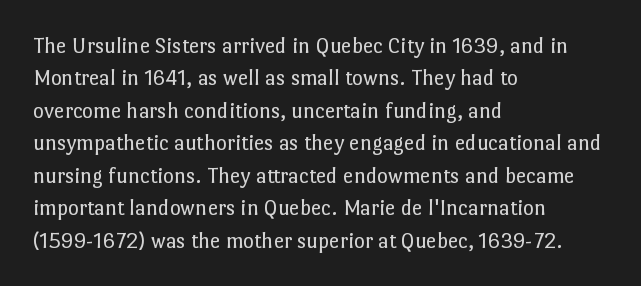
{"italic": "no", "bold": "no", "underline": "no", "align": "left", "line_spacing": "normal", "line_spacing_ratio": 1.41, "letter_spacing": "normal", "letter_spacing_em": 0.0, "glyph_px": 23}
